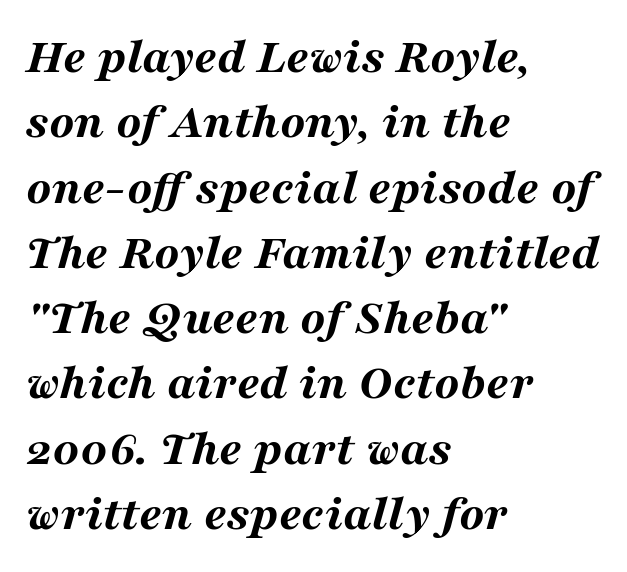
Nobody touched the tracking dial on this one. The strokes are fattened all the way to bold. Rendered with sloped, italic letterforms. Whoever set this chose a conventional vertical rhythm.
